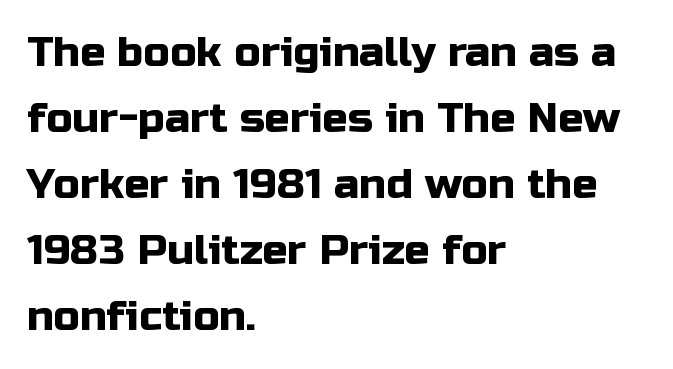
These lines are rendered in a variable-pitch font. The rendering keeps characters at their native spacing. A normal amount of white space separates one row of letters from the next. Are there feet on the stems? There aren't — it's a sans. Does the lettering tilt? It doesn't — this is upright. Underlining? Definitely not there.
